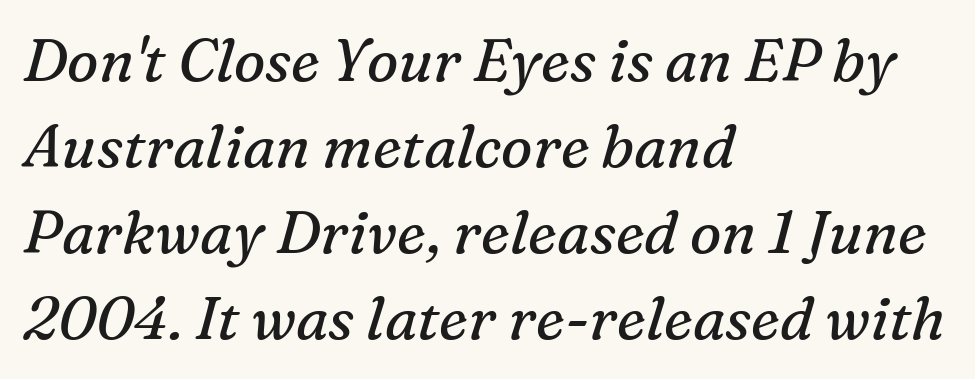
The image shows 59 px regular-weight serif type, italic (leaning right); set left-aligned, normal line spacing (1.46x), normal letter spacing, not underlined; medium stroke contrast and a medium x-height.
